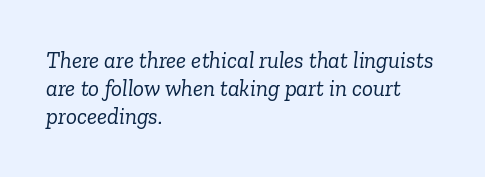
Quick note: underline off. Short and long lines alike share a common starting point at left. No heavy texture on the line: the type isn't bold. Here the glyphs are tracked normally, forming tight word shapes. Rendered with sloped, italic letterforms.
